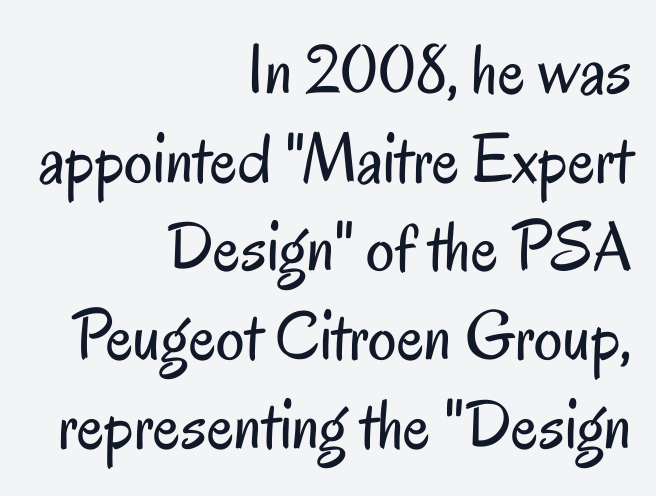
Weight class: somewhere from thin through regular. Interline gaps are of average width in this sample. This rendering features lettering with no underline. The type is set solid horizontally, with unmodified tracking. The rendering shows plain stroke endings on the letterforms — a sans-serif design.
